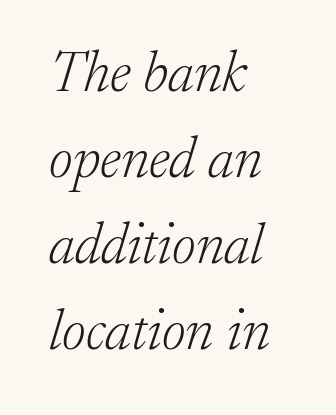
Compared with a typical body face, this is equally light or lighter still. The type is set solid horizontally, with unmodified tracking. Does the lettering tilt? It does — this is italic. The rendering uses natural spacing where letterforms have individual widths.
